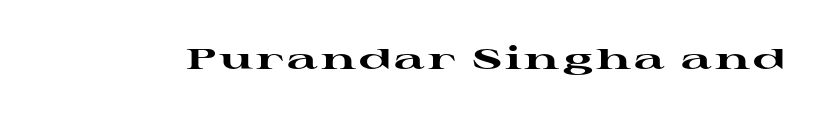
The image shows 29 px heavy, wide serif type, upright; set not underlined; high stroke contrast and a medium x-height.
